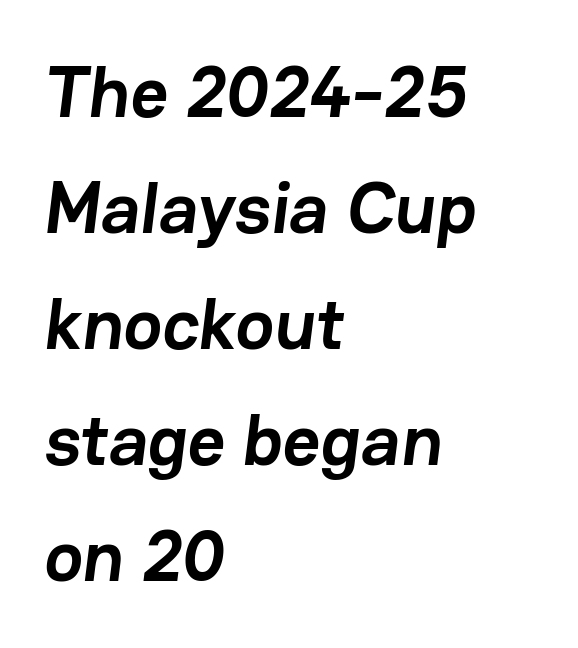
{"serif": "no", "bold": "yes", "weight": "semibold", "width": "normal", "stroke_contrast": "low", "x_height": "medium", "monospaced": "no", "underline": "no", "align": "left", "line_spacing": "normal", "line_spacing_ratio": 1.59, "letter_spacing": "normal", "letter_spacing_em": 0.0, "glyph_px": 73}
